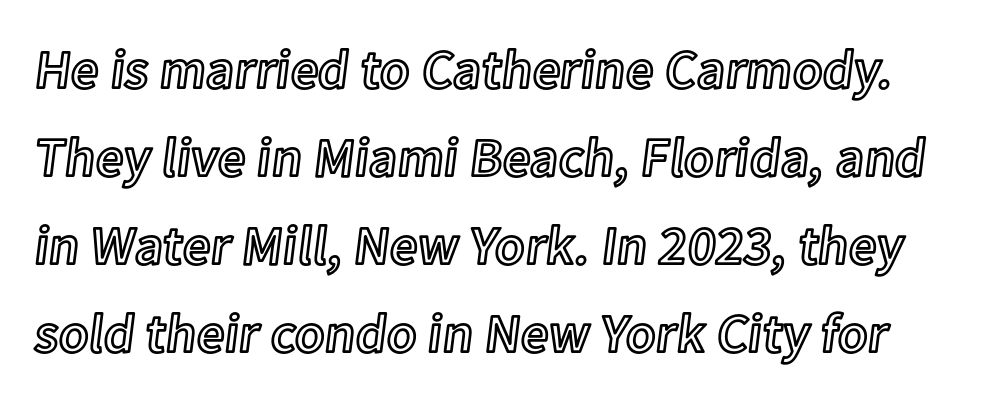
Glyph-to-glyph distance matches everyday printed text. Quick note: interline space is typical. The area under the type is left untouched. The passage shown is typed in a proportional face where columns would drift.
